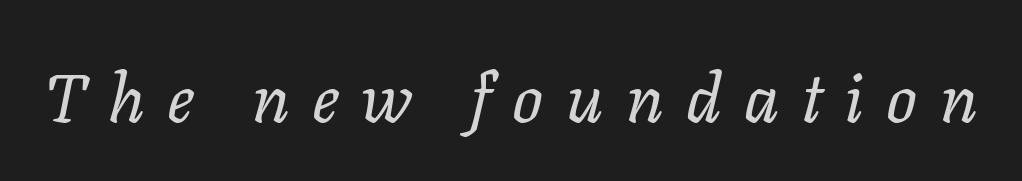
The image shows 68 px regular-weight type, italic (leaning right); set unusually wide letter spacing (+0.33 em), not underlined; low stroke contrast and a medium x-height.
